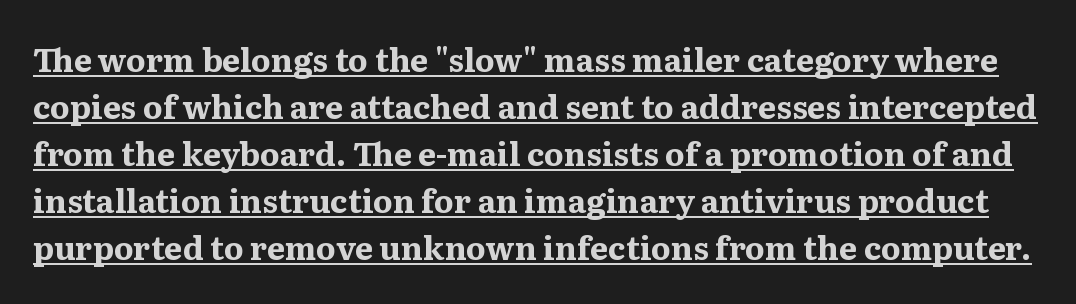
The image shows 32 px bold serif type, upright; set normal line spacing (1.47x), normal letter spacing, underlined; medium stroke contrast and a medium x-height.
